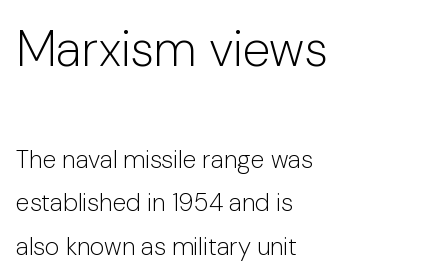
Here the first block reads like a headline and the second like body copy. The letters stand upright; this is a roman face. Varying glyph widths throughout — classic text-font behaviour. This sample uses a sans-serif face. The paragraph shown leans on its left margin. Spacing between characters is what you'd get straight out of the box.
